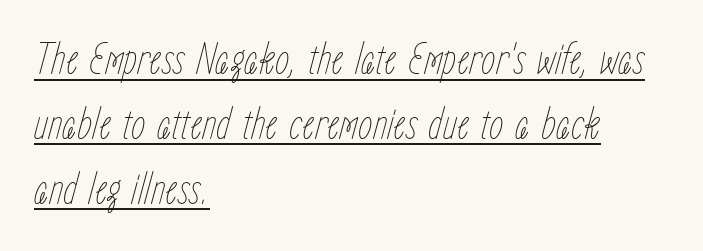
Q: Is the text bold? A: No.
Q: Is the text italic (slanted)? A: Yes, it leans right by about 15 degrees.
Q: Is the text underlined? A: Yes.
Q: How is the paragraph aligned? A: Left-aligned.
Q: Is the spacing between letters normal or unusually wide? A: Normal.
Q: Is the spacing between lines tight, normal or loose? A: Normal.
Q: Width (condensed, normal, or wide)? A: Condensed.
Q: Stroke contrast? A: Low.
Q: x-height? A: Medium.
Q: Monospaced? A: No.
